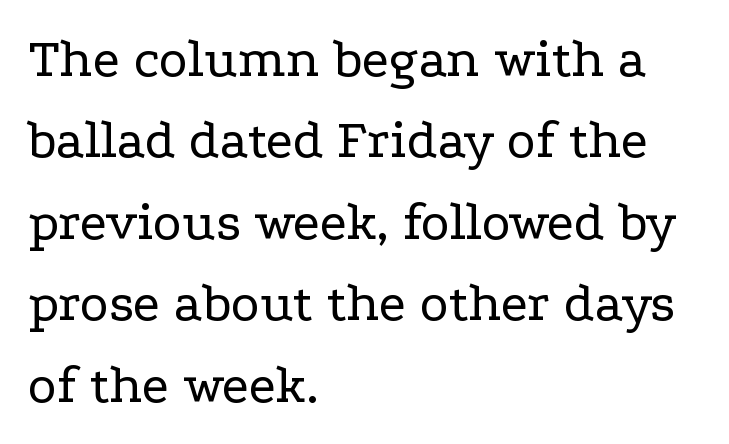
The image shows 55 px regular-weight, wide serif type, upright; set left-aligned, normal line spacing (1.48x), normal letter spacing, not underlined; low stroke contrast and a medium x-height.
